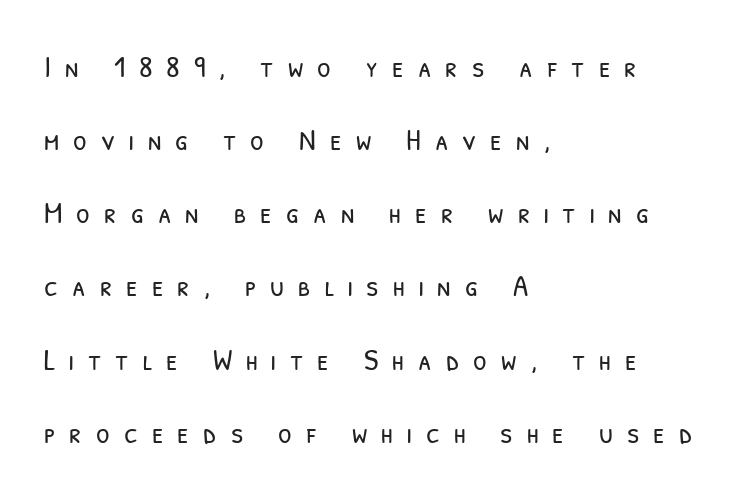
Stems and bowls with no extra thickness — not bold. A typesetter would call this proportional, since set widths differ per character. Layout note: lines flush left. Compared with typical paragraphs, the rows here are farther apart. Each word looks stretched out because of the extra space between its letters. A clean baseline with only descenders dipping below it.
